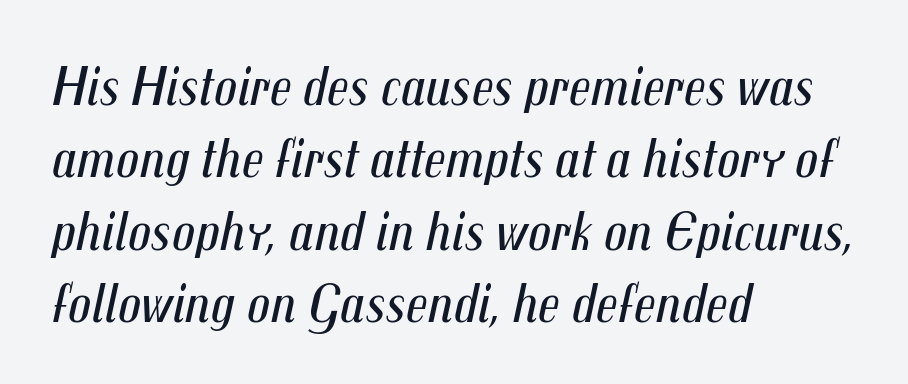
{"italic": "yes", "lean": "right", "slant_degrees": 12, "bold": "no", "weight": "regular", "width": "condensed", "stroke_contrast": "medium", "x_height": "medium", "monospaced": "no", "underline": "no", "align": "left", "line_spacing": "normal", "line_spacing_ratio": 1.27, "letter_spacing": "normal", "letter_spacing_em": 0.0, "glyph_px": 57}
